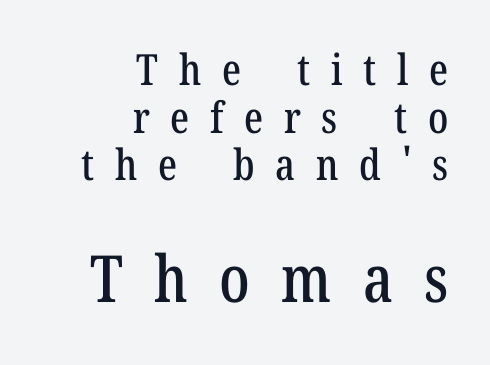
The emphasis by scale lands on block number two, below. Proportional: the letters do not fall into vertical columns. Each letter's strokes conclude with small projecting serifs. Does the lettering tilt? It doesn't — this is upright. The strip under each line holds only bare page.
